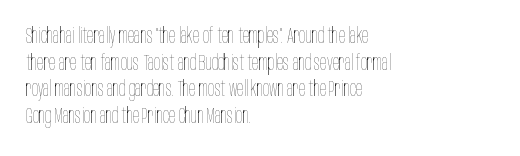
Q: Is the text bold? A: No.
Q: Is the text italic (slanted)? A: No, it is upright.
Q: Is the text underlined? A: No.
Q: How is the paragraph aligned? A: Left-aligned.
Q: Is the spacing between letters normal or unusually wide? A: Normal.
Q: Is the spacing between lines tight, normal or loose? A: Normal.
